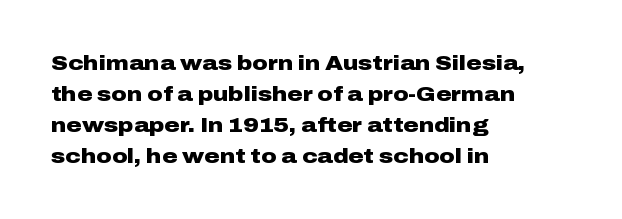
{"italic": "no", "bold": "yes", "underline": "no", "align": "left", "line_spacing": "normal", "line_spacing_ratio": 1.47, "letter_spacing": "normal", "letter_spacing_em": 0.0, "glyph_px": 21}
